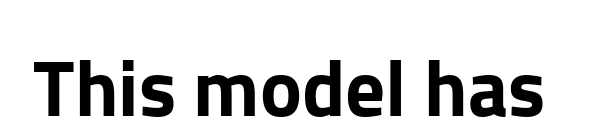
Here the glyphs are tracked normally, forming tight word shapes. Every word sits above its own underline. Each letter's strokes conclude bluntly, with no projecting serifs. In terms of posture, this sample is upright. The letters advance in unequal steps, a hallmark of proportional type.
